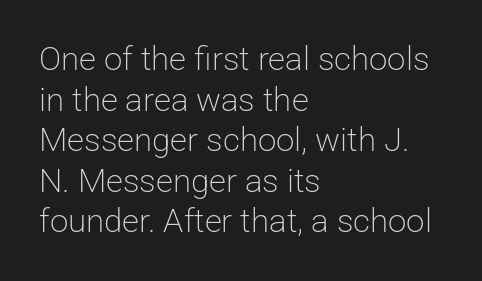
{"serif": "no", "italic": "no", "bold": "no", "weight": "light", "width": "normal", "stroke_contrast": "low", "x_height": "medium", "monospaced": "no", "underline": "no", "align": "left", "line_spacing_ratio": 1.23, "letter_spacing": "normal", "letter_spacing_em": 0.0, "glyph_px": 33}
